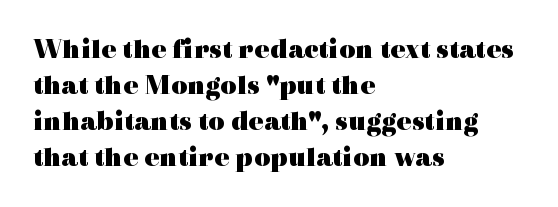
Do the characters align in a grid? No, the font is proportional. It's the straight-up-and-down kind of type. Classification — serif. Heavy, bold letterforms. Interline gaps are of average width in this sample. The face used here is rendered with its standard letterfit.
